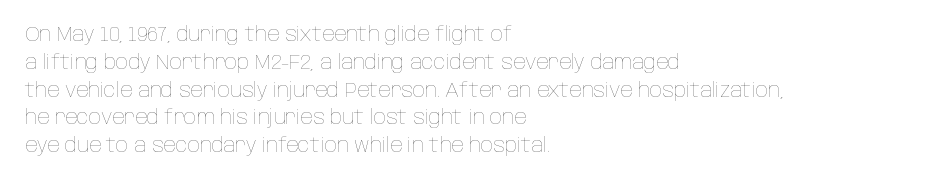
{"italic": "no", "bold": "no", "underline": "no", "align": "left", "line_spacing": "normal", "line_spacing_ratio": 1.39, "letter_spacing": "normal", "letter_spacing_em": 0.0, "glyph_px": 20}
